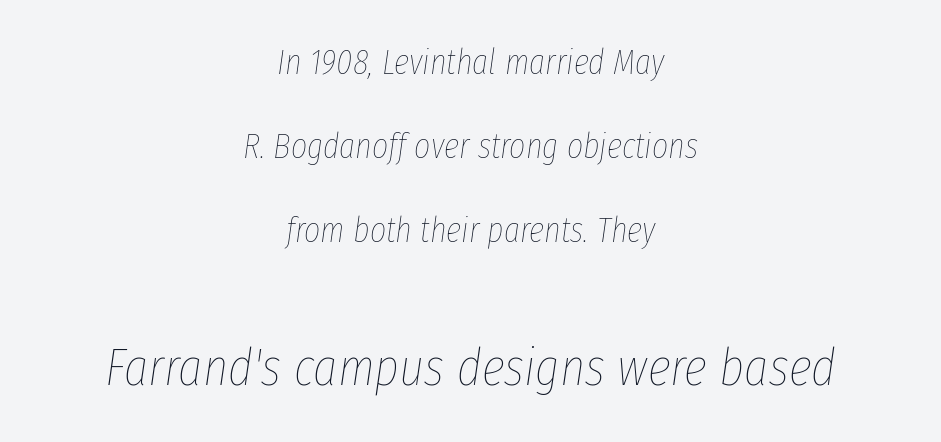
The image shows 53 px thin, condensed type, italic (leaning right); set centered, loose line spacing (2.4x), normal letter spacing, not underlined; the second (bottom) block is 1.51x larger; low stroke contrast and a medium x-height.
